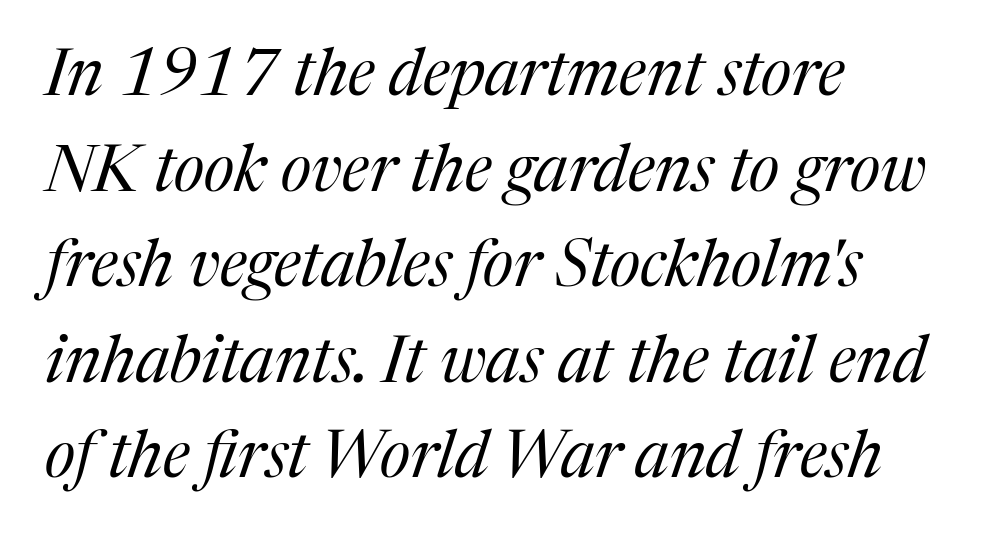
Q: Is the text bold? A: No.
Q: Is the text italic (slanted)? A: Yes, it leans right by about 17 degrees.
Q: Is the typeface a serif or a sans-serif typeface? A: Serif.
Q: Is the text underlined? A: No.
Q: How is the paragraph aligned? A: Left-aligned.
Q: Is the spacing between letters normal or unusually wide? A: Normal.
Q: Is the spacing between lines tight, normal or loose? A: Normal.
Q: Width (condensed, normal, or wide)? A: Normal.
Q: Stroke contrast? A: Medium.
Q: x-height? A: Medium.
Q: Monospaced? A: No.
